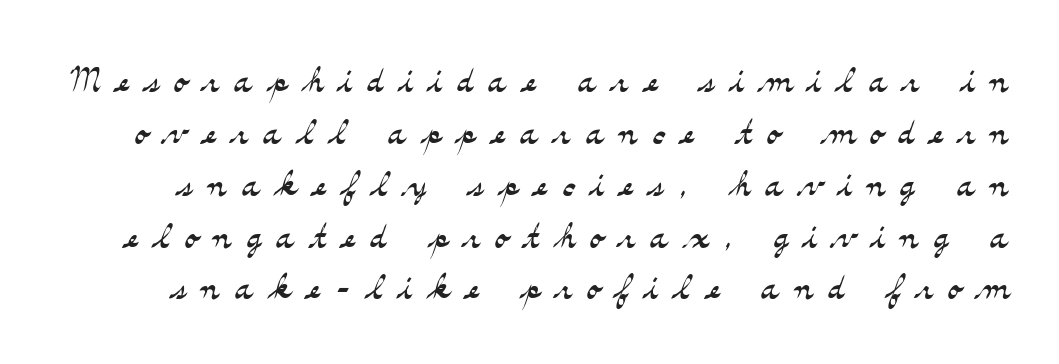
The text was rendered using a seriffed face with decorative stroke endings. Honestly, the letter spacing is so wide it's the main thing you notice. Here the designer chose a conventional face with non-uniform glyph widths. Weight: not bold — regular or lighter.
